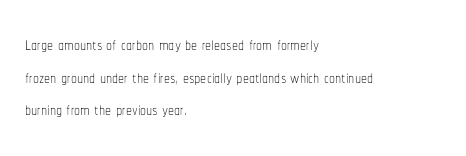
Plain, unruled lines of type. Ordinary non-slanted type is in use. Does extra space separate the letters? No, they use regular spacing. This is not heavy type; no bold has been used. These lines sit exactly where default settings would place them. Reading down the block, your eye returns to a fixed left position each line.
